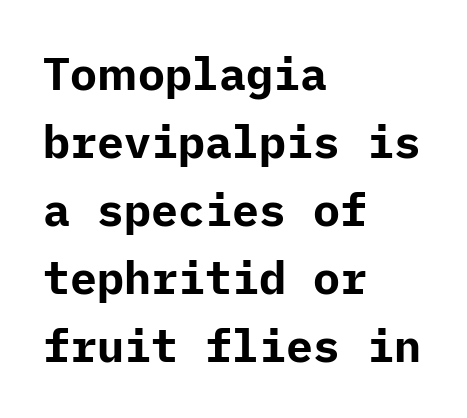
The image shows 45 px bold sans-serif type, upright; set left-aligned, normal line spacing (1.51x), normal letter spacing, not underlined; low stroke contrast and a medium x-height.
